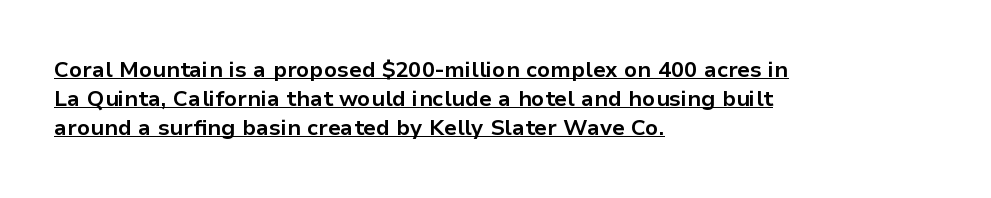
The image shows 22 px bold type, upright; set left-aligned, normal line spacing (1.32x), normal letter spacing, underlined.
